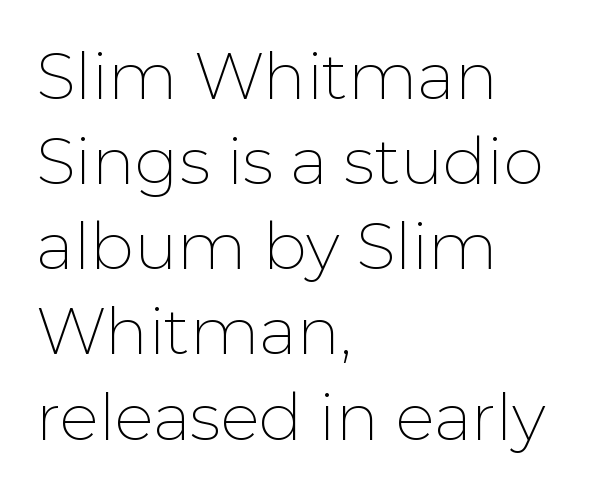
Spacing verdict: proportional, widths tailored to each character. The strip under each line holds only bare page. The typesetter chose a ragged-right arrangement here. The strokes carry an ordinary text weight at most. The passage shown is typeset with a sans-serif family. Vertical strokes here are truly vertical.
